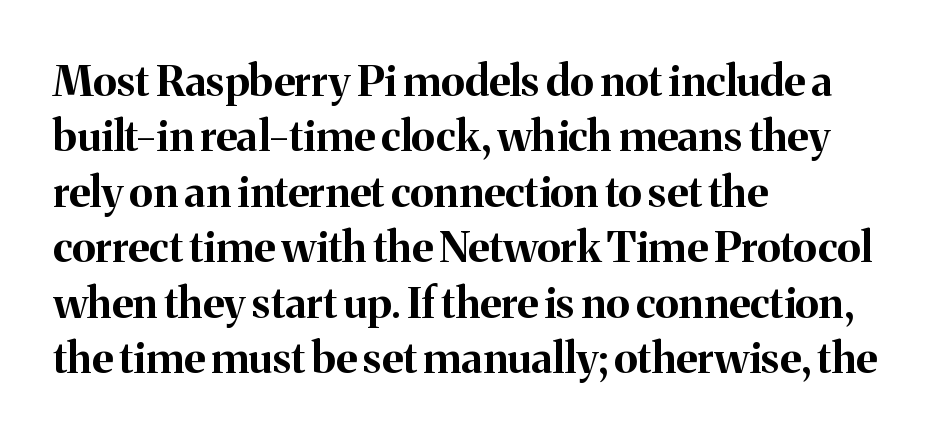
{"serif": "yes", "italic": "no", "bold": "yes", "weight": "bold", "width": "normal", "stroke_contrast": "medium", "x_height": "medium", "monospaced": "no", "underline": "no", "align": "left", "line_spacing": "normal", "line_spacing_ratio": 1.29, "letter_spacing": "normal", "letter_spacing_em": 0.0, "glyph_px": 43}
